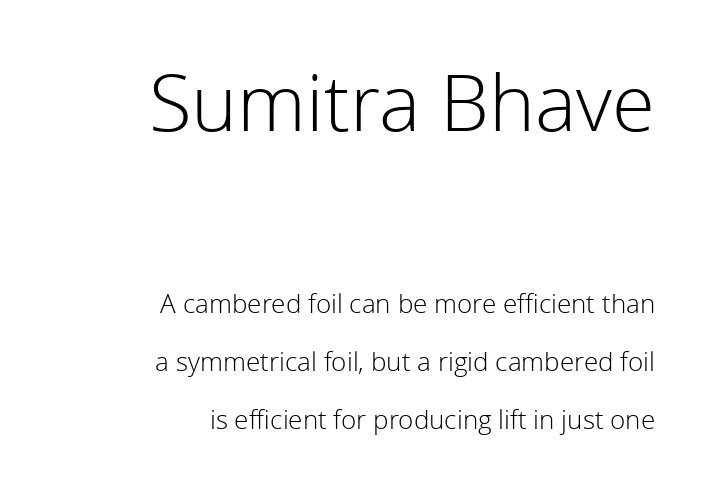
The typeface chosen for these lines omits serifs. Descender tails drop into unmarked territory. This block would shrink considerably if given ordinary leading; it's expanded now. This reads as an unemphasized weight, regular at the heaviest. Compared with typical body copy, the letter spacing here is the same. Is this a fixed-width face? No — the glyphs have proportional, varying widths.
